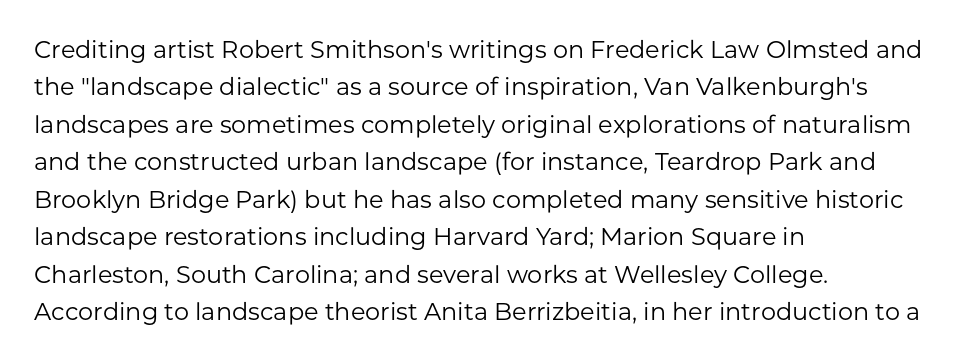
{"italic": "no", "bold": "no", "underline": "no", "align": "left", "line_spacing": "normal", "line_spacing_ratio": 1.56, "letter_spacing": "normal", "letter_spacing_em": 0.0, "glyph_px": 24}
